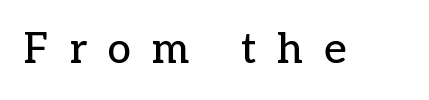
{"serif": "yes", "italic": "no", "width": "normal", "stroke_contrast": "low", "x_height": "medium", "monospaced": "no", "underline": "no", "letter_spacing": "wide", "letter_spacing_em": 0.49, "glyph_px": 42}
